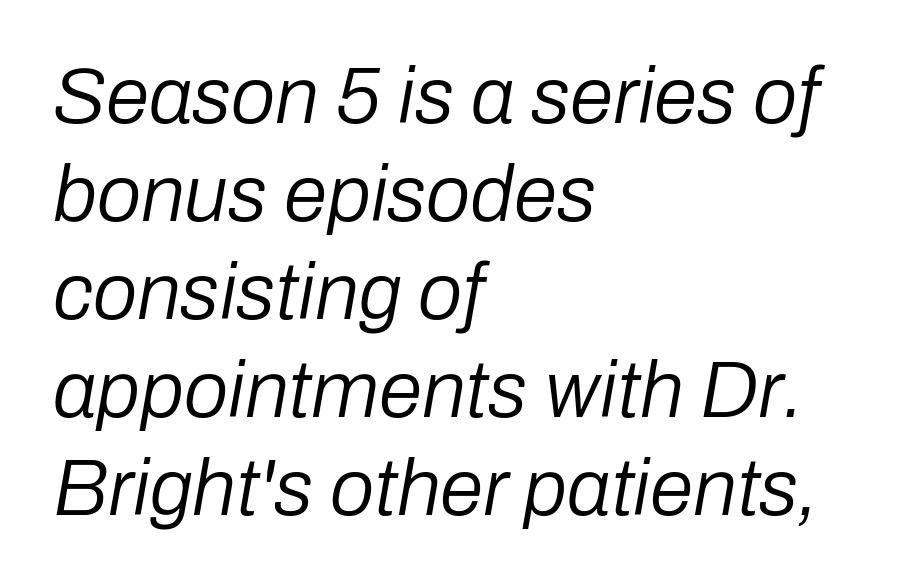
Q: Is the text bold? A: No.
Q: Is the text italic (slanted)? A: Yes, it leans right by about 10 degrees.
Q: Is the text underlined? A: No.
Q: How is the paragraph aligned? A: Left-aligned.
Q: Is the spacing between letters normal or unusually wide? A: Normal.
Q: Width (condensed, normal, or wide)? A: Normal.
Q: Stroke contrast? A: Low.
Q: x-height? A: Medium.
Q: Monospaced? A: No.
